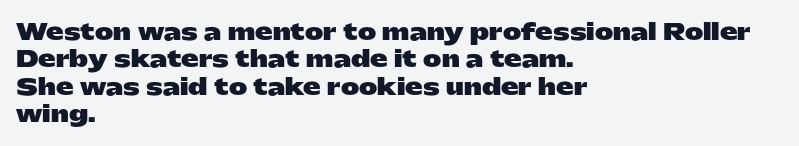
Chunky letters — that's bold for sure. Caption: standard tracking, unaltered. Descenders are the only things crossing below the line. Typeset ragged right — the left edge is the straight one. The letters stand upright; this is a roman face.
